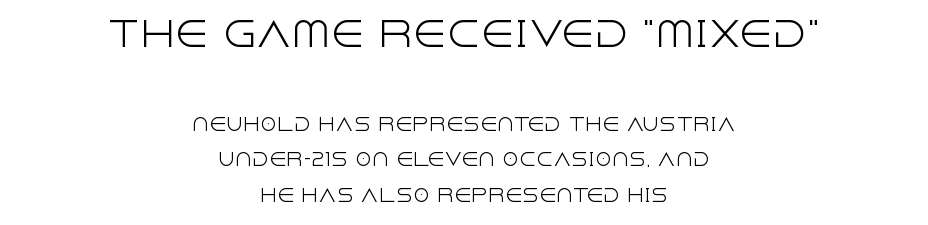
Each line is balanced around a shared central axis. Letter spacing: default. Think of a printed novel: that variable character pitch is what you see here. The designer went with a sans here, leaving each stem footless. The font is comparable to plain body text, perhaps lighter. Widely set lines give the paragraph a tall, airy silhouette.
